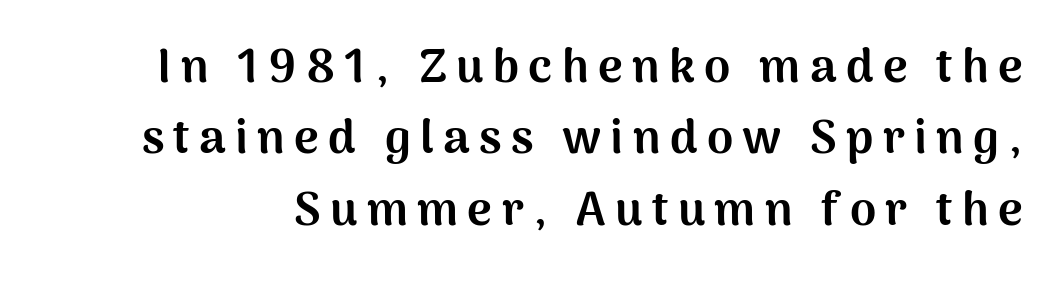
The image shows 47 px bold sans-serif type, upright; set normal line spacing (1.52x), unusually wide letter spacing (+0.2 em), not underlined; medium stroke contrast and a medium x-height.
